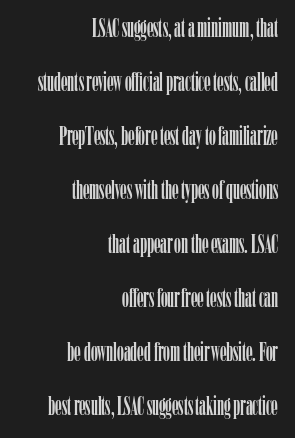
Q: Is the text italic (slanted)? A: No, it is upright.
Q: Is the text underlined? A: No.
Q: How is the paragraph aligned? A: Right-aligned.
Q: Is the spacing between letters normal or unusually wide? A: Normal.
Q: Is the spacing between lines tight, normal or loose? A: Loose.
